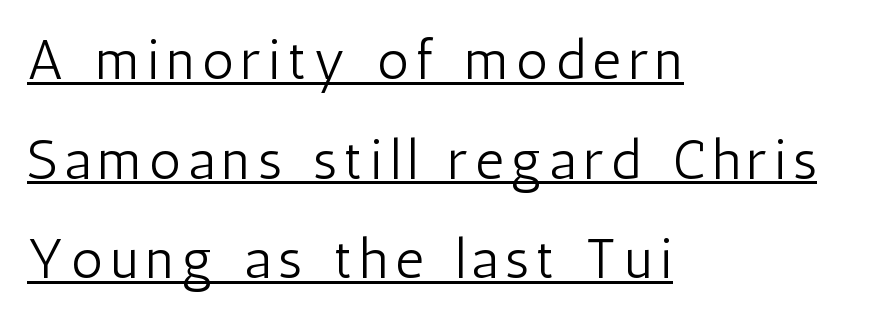
Q: Is the text bold? A: No.
Q: Is the text italic (slanted)? A: No, it is upright.
Q: Is the typeface a serif or a sans-serif typeface? A: Sans-serif.
Q: Is the text underlined? A: Yes.
Q: How is the paragraph aligned? A: Left-aligned.
Q: Width (condensed, normal, or wide)? A: Condensed.
Q: Stroke contrast? A: Low.
Q: x-height? A: Medium.
Q: Monospaced? A: No.
